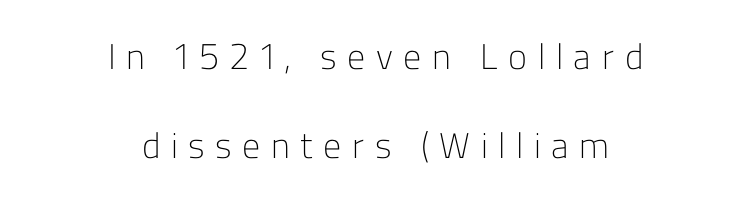
Q: Is the text bold? A: No.
Q: Is the text italic (slanted)? A: No, it is upright.
Q: Is the typeface a serif or a sans-serif typeface? A: Sans-serif.
Q: Is the text underlined? A: No.
Q: How is the paragraph aligned? A: Centered.
Q: Is the spacing between letters normal or unusually wide? A: Unusually wide.
Q: Is the spacing between lines tight, normal or loose? A: Loose.
Q: Width (condensed, normal, or wide)? A: Normal.
Q: Stroke contrast? A: Low.
Q: x-height? A: Medium.
Q: Monospaced? A: No.
